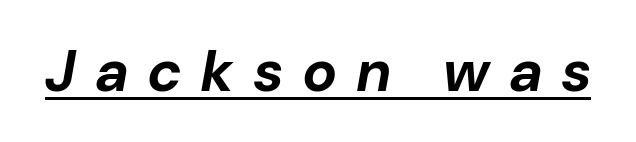
The image shows 58 px bold type, italic (leaning right); set unusually wide letter spacing (+0.35 em), underlined; low stroke contrast and a medium x-height.
